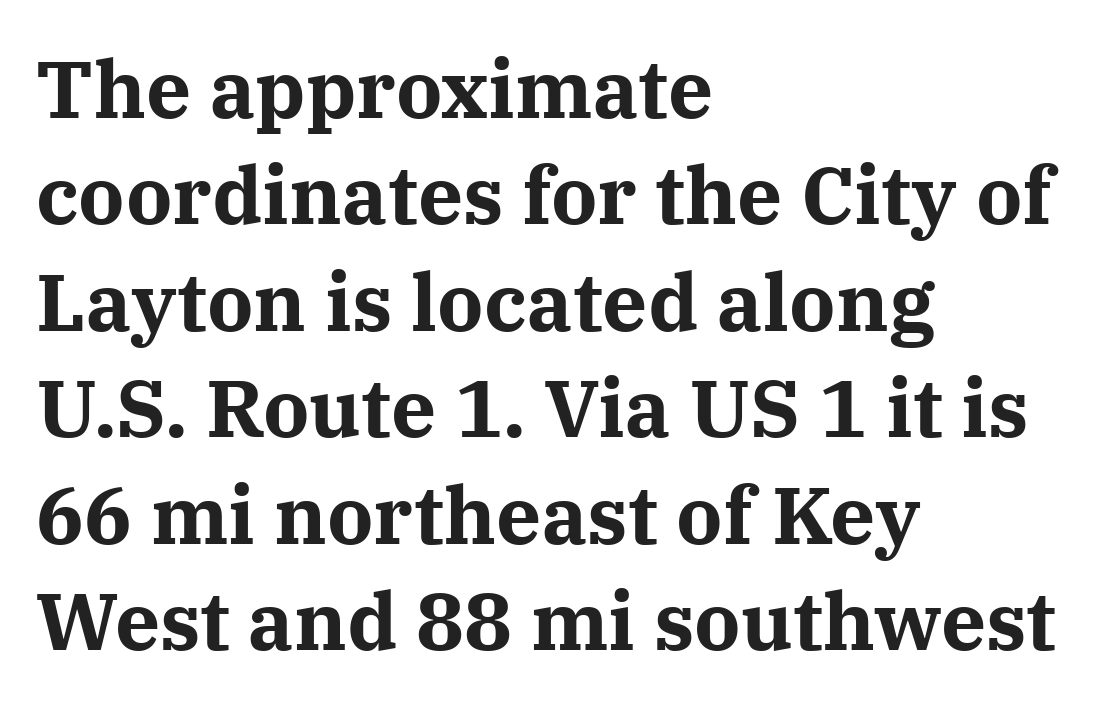
Q: Is the text bold? A: Yes.
Q: Is the text italic (slanted)? A: No, it is upright.
Q: Is the typeface a serif or a sans-serif typeface? A: Serif.
Q: Is the text underlined? A: No.
Q: How is the paragraph aligned? A: Left-aligned.
Q: Is the spacing between letters normal or unusually wide? A: Normal.
Q: Is the spacing between lines tight, normal or loose? A: Normal.
Q: Width (condensed, normal, or wide)? A: Normal.
Q: Stroke contrast? A: Medium.
Q: x-height? A: Medium.
Q: Monospaced? A: No.
